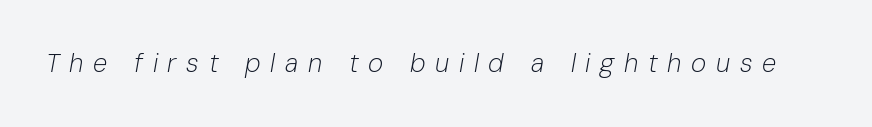
These glyphs show unthickened strokes, regular width or finer. Glance below the letters and you will spot only blank space. Would a proofreader flag this as italicized? Yes. The gaps between neighbouring characters are conspicuously large.
